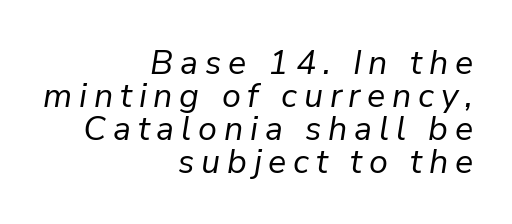
The image shows 34 px regular-weight type, italic (leaning right); set right-aligned, tight line spacing (0.97x), unusually wide letter spacing (+0.2 em), not underlined; low stroke contrast and a medium x-height.
